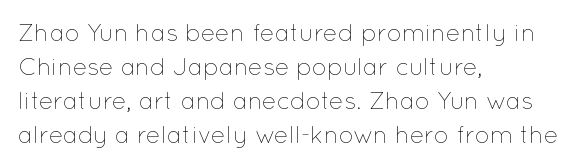
Decoration check: the copy has no underline. Teacher's note: observe the even left margin — that is flush-left alignment. Interline gaps are of average width in this sample. No chunkiness to these letters — they're not bold. These lines were composed using upright roman letters.
